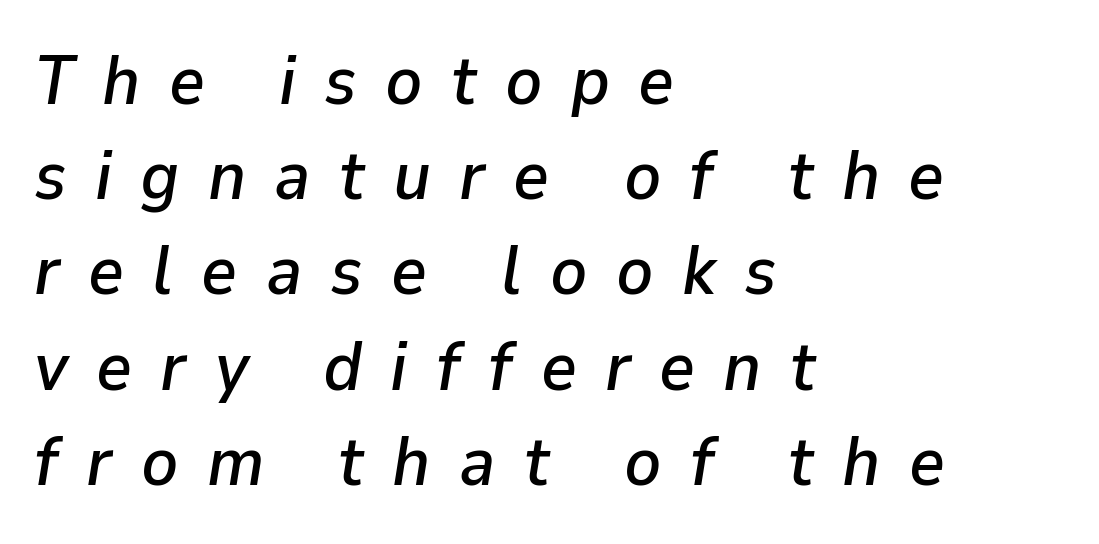
The image shows 69 px text type, italic (leaning right); set left-aligned, normal line spacing (1.38x), unusually wide letter spacing (+0.41 em), not underlined; low stroke contrast and a medium x-height.
